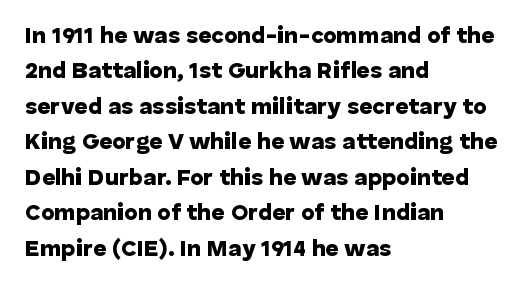
Q: Is the text bold? A: Yes.
Q: Is the text italic (slanted)? A: No, it is upright.
Q: Is the text underlined? A: No.
Q: How is the paragraph aligned? A: Left-aligned.
Q: Is the spacing between letters normal or unusually wide? A: Normal.
Q: Is the spacing between lines tight, normal or loose? A: Normal.
